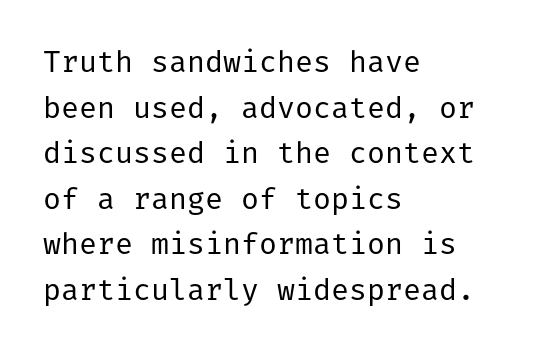
Q: Is the text bold? A: No.
Q: Is the text italic (slanted)? A: No, it is upright.
Q: Is the typeface a serif or a sans-serif typeface? A: Sans-serif.
Q: Is the text underlined? A: No.
Q: How is the paragraph aligned? A: Left-aligned.
Q: Is the spacing between letters normal or unusually wide? A: Normal.
Q: Is the spacing between lines tight, normal or loose? A: Normal.
Q: Width (condensed, normal, or wide)? A: Normal.
Q: Stroke contrast? A: Low.
Q: x-height? A: Medium.
